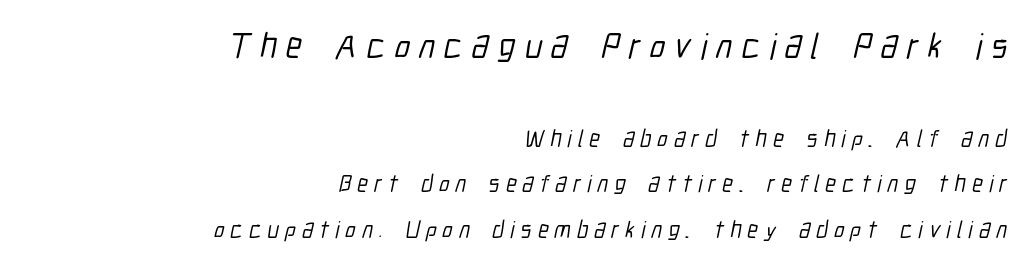
Character widths vary here, with narrow letters taking less room than wide ones. Each row of text sits above clean, open space. Right-aligned paragraph, ragged on the left. The more generous point size was reserved for the upper chunk. The leading is generous, giving the passage an open texture. Classification — sans serif.
